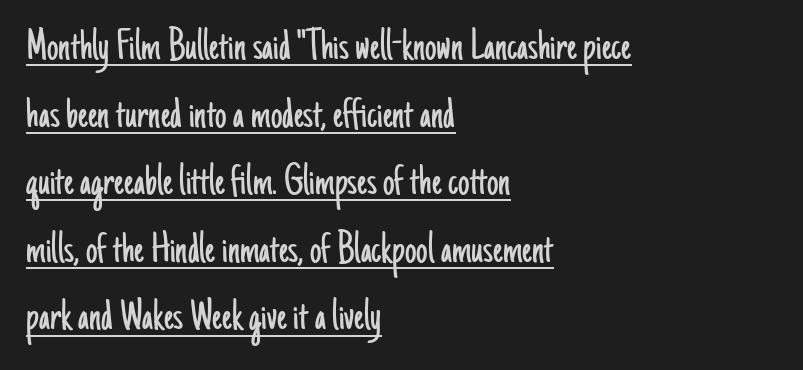
The image shows 46 px light, condensed sans-serif type, upright; set left-aligned, normal line spacing (1.47x), normal letter spacing, underlined; low stroke contrast and a small x-height.
